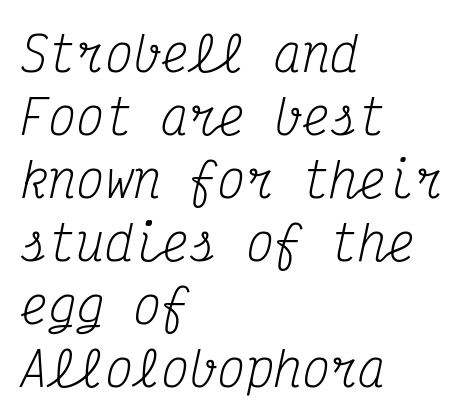
The image shows 47 px regular-weight, condensed serif type, italic (leaning right), monospaced; set left-aligned, normal line spacing (1.34x), normal letter spacing, not underlined; medium stroke contrast and a medium x-height.
